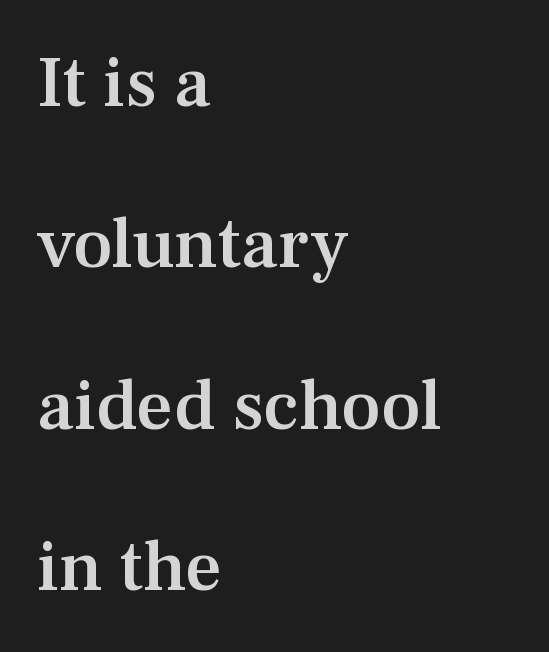
Q: Is the text bold? A: Semi-bold.
Q: Is the text italic (slanted)? A: No, it is upright.
Q: Is the typeface a serif or a sans-serif typeface? A: Serif.
Q: Is the text underlined? A: No.
Q: How is the paragraph aligned? A: Left-aligned.
Q: Is the spacing between letters normal or unusually wide? A: Normal.
Q: Is the spacing between lines tight, normal or loose? A: Loose.
Q: Width (condensed, normal, or wide)? A: Normal.
Q: Stroke contrast? A: Medium.
Q: x-height? A: Medium.
Q: Monospaced? A: No.
